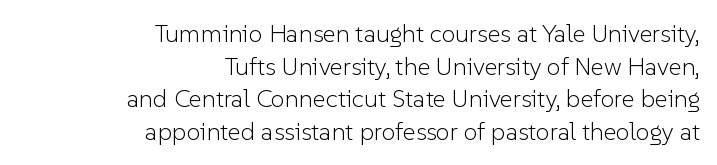
The image shows 25 px text type, upright; set right-aligned, normal line spacing (1.31x), normal letter spacing, not underlined.
